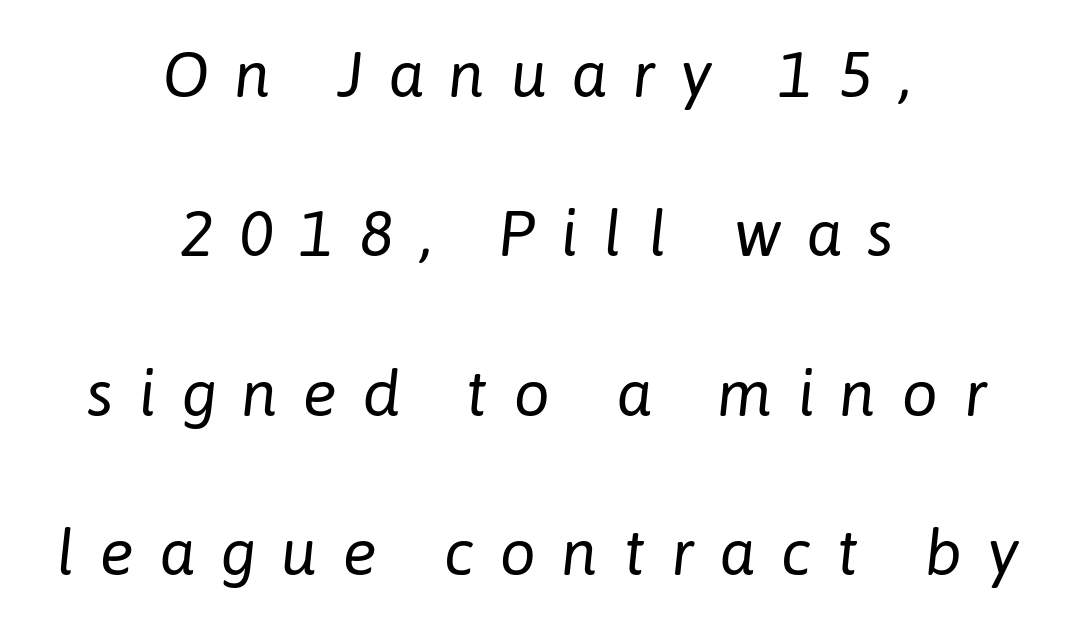
{"italic": "yes", "lean": "right", "slant_degrees": 6, "bold": "no", "weight": "regular", "width": "normal", "stroke_contrast": "low", "x_height": "medium", "monospaced": "no", "underline": "no", "align": "center", "line_spacing": "loose", "line_spacing_ratio": 2.49, "letter_spacing": "wide", "letter_spacing_em": 0.4, "glyph_px": 64}
